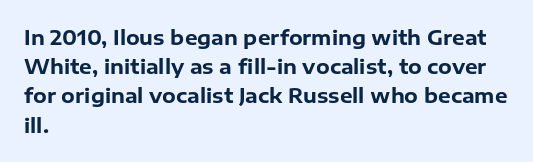
The glyphs are unaccompanied by any horizontal stroke below them. Line spacing here is normal. It's the straight-up-and-down kind of type. A dark, heavy texture on the line: the type is bold. The text block is weighted toward the left margin, trailing off unevenly rightward. Characters follow at the spacing the type designer built in.
